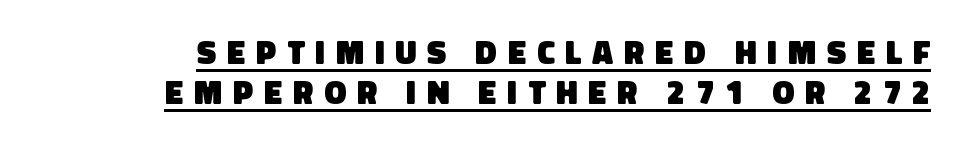
The image shows 33 px heavy sans-serif type; set right-aligned, line spacing 1.22x, unusually wide letter spacing (+0.33 em), underlined; low stroke contrast and a large x-height.
